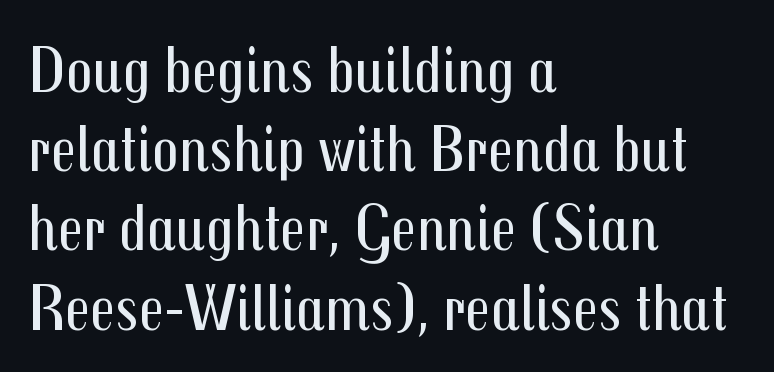
The image shows 66 px regular-weight, condensed sans-serif type, upright; set left-aligned, line spacing 1.2x, normal letter spacing, not underlined; medium stroke contrast and a medium x-height.
